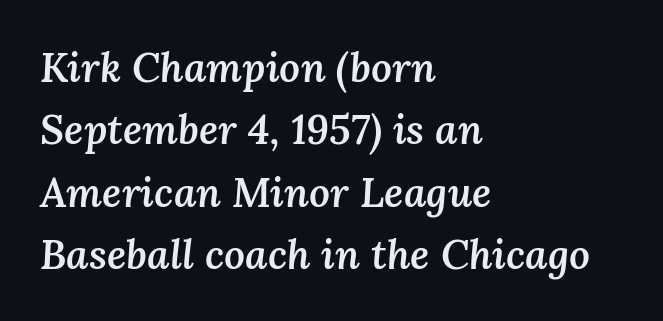
Only glyphs here, with clear space below each row. Words appear dense and cohesive because spacing is normal. The lettering tilts uniformly, giving the passage an italic look. The lines in this sample share a left origin and differ only in where they stop. Strokes here are thickened, but only to semibold level. The space between consecutive lines is moderate.
